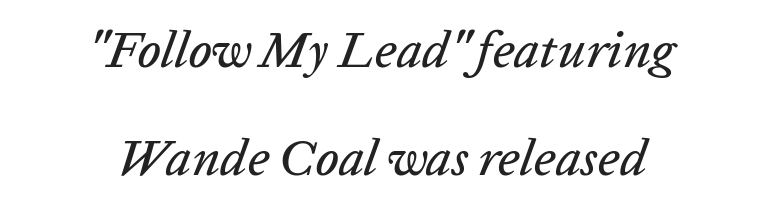
{"italic": "yes", "lean": "right", "slant_degrees": 20, "width": "normal", "stroke_contrast": "low", "x_height": "medium", "monospaced": "no", "underline": "no", "align": "center", "line_spacing": "loose", "line_spacing_ratio": 2.12, "letter_spacing": "normal", "letter_spacing_em": 0.0, "glyph_px": 51}
